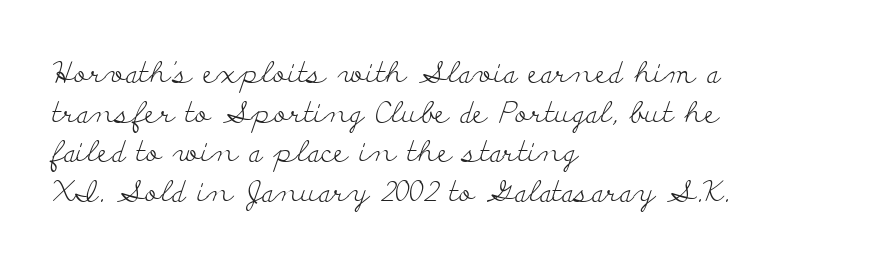
{"serif": "yes", "bold": "no", "weight": "light", "width": "wide", "stroke_contrast": "low", "x_height": "small", "monospaced": "no", "underline": "no", "align": "left", "line_spacing": "normal", "line_spacing_ratio": 1.37, "letter_spacing": "normal", "letter_spacing_em": 0.0, "glyph_px": 29}
